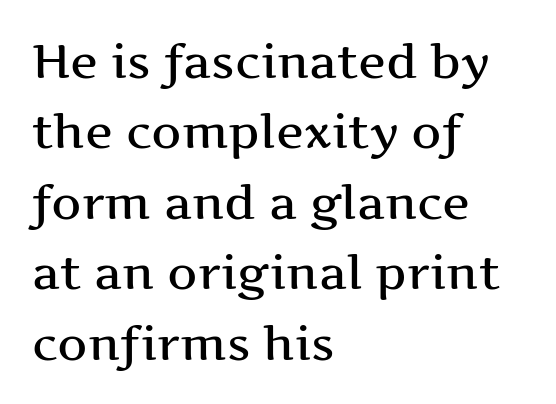
Q: Is the text italic (slanted)? A: No, it is upright.
Q: Is the typeface a serif or a sans-serif typeface? A: Serif.
Q: Is the text underlined? A: No.
Q: How is the paragraph aligned? A: Left-aligned.
Q: Is the spacing between letters normal or unusually wide? A: Normal.
Q: Is the spacing between lines tight, normal or loose? A: Normal.
Q: Width (condensed, normal, or wide)? A: Wide.
Q: Stroke contrast? A: Medium.
Q: x-height? A: Medium.
Q: Monospaced? A: No.
